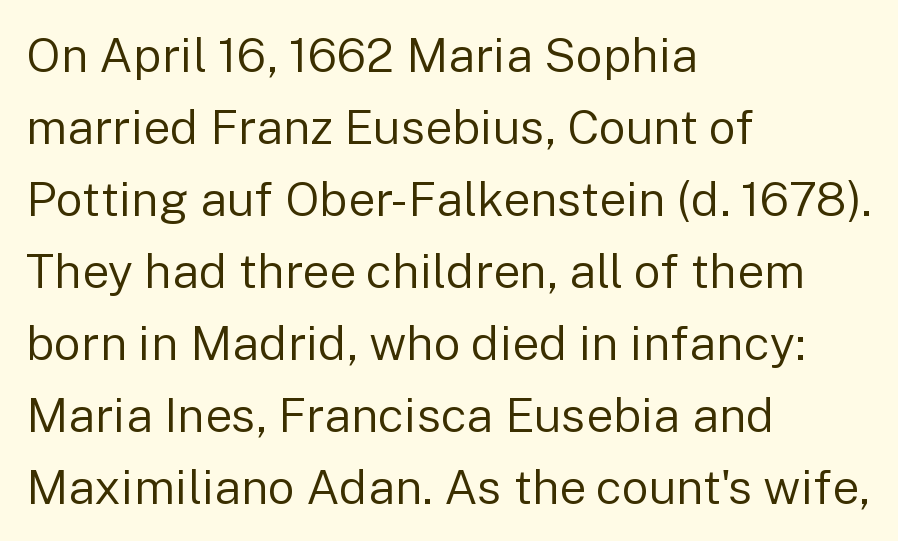
Q: Is the text bold? A: No.
Q: Is the text italic (slanted)? A: No, it is upright.
Q: Is the typeface a serif or a sans-serif typeface? A: Sans-serif.
Q: Is the text underlined? A: No.
Q: How is the paragraph aligned? A: Left-aligned.
Q: Is the spacing between letters normal or unusually wide? A: Normal.
Q: Is the spacing between lines tight, normal or loose? A: Normal.
Q: Width (condensed, normal, or wide)? A: Normal.
Q: Stroke contrast? A: Low.
Q: x-height? A: Medium.
Q: Monospaced? A: No.
